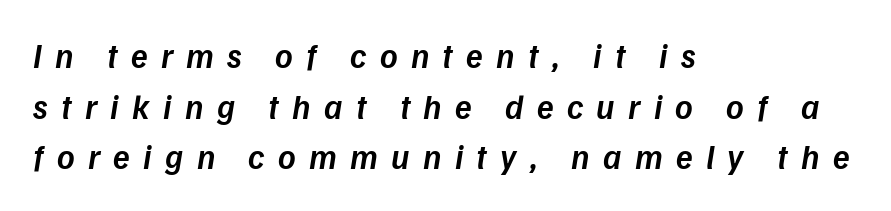
{"italic": "yes", "lean": "right", "slant_degrees": 9, "bold": "semi", "weight": "semibold", "width": "normal", "stroke_contrast": "low", "x_height": "medium", "monospaced": "no", "underline": "no", "align": "left", "line_spacing": "normal", "line_spacing_ratio": 1.49, "letter_spacing": "wide", "letter_spacing_em": 0.39, "glyph_px": 34}
